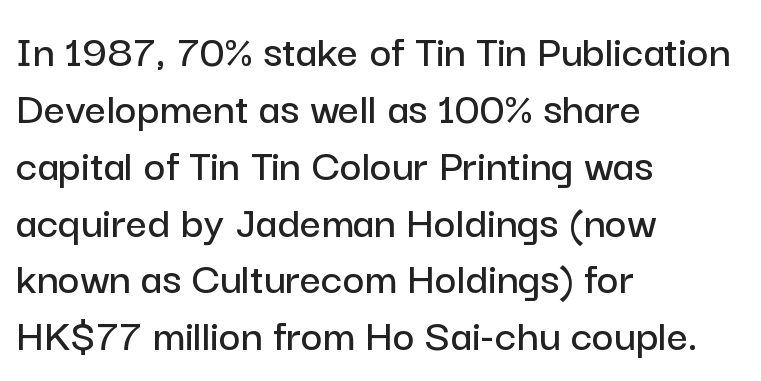
{"serif": "no", "italic": "no", "width": "normal", "stroke_contrast": "low", "x_height": "medium", "monospaced": "no", "underline": "no", "align": "left", "line_spacing_ratio": 1.21, "letter_spacing": "normal", "letter_spacing_em": 0.0, "glyph_px": 47}
